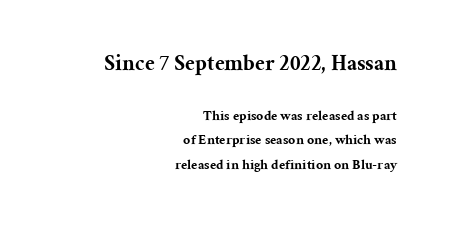
The image shows 22 px bold type, upright; set right-aligned, line spacing 1.74x, normal letter spacing, not underlined; the first (top) block is 1.57x larger.
